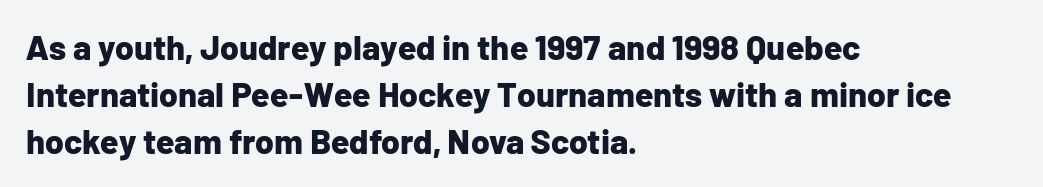
The image shows 34 px bold sans-serif type, upright; set left-aligned, normal line spacing (1.38x), normal letter spacing, not underlined; low stroke contrast and a medium x-height.
